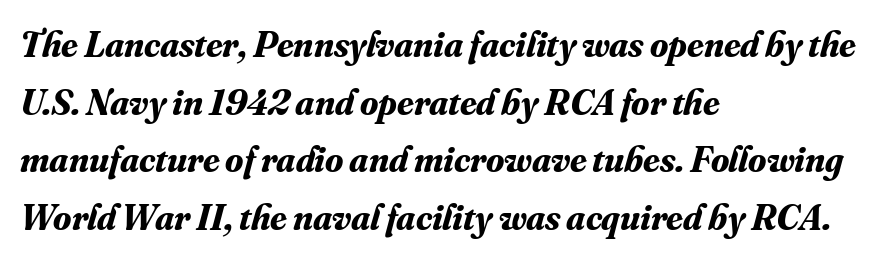
The image shows 37 px bold serif type, italic (leaning right); set left-aligned, normal line spacing (1.56x), normal letter spacing, not underlined; medium stroke contrast and a small x-height.
